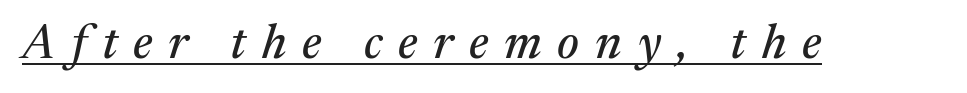
Varying glyph widths throughout — classic text-font behaviour. A baseline rule has been typeset under these characters. Notice how the stems are inclined rather than vertical — that's the hallmark of italics. The passage shown has open, widely tracked lettering throughout.
